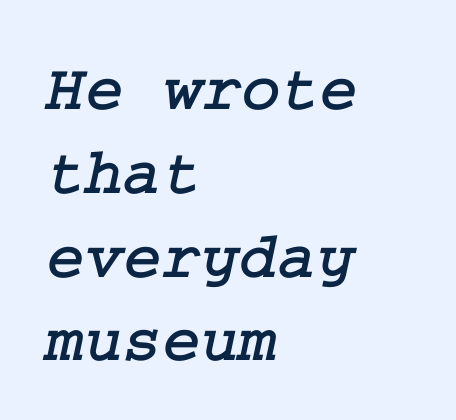
Q: Is the typeface a serif or a sans-serif typeface? A: Serif.
Q: Is the text underlined? A: No.
Q: How is the paragraph aligned? A: Left-aligned.
Q: Is the spacing between letters normal or unusually wide? A: Normal.
Q: Is the spacing between lines tight, normal or loose? A: Normal.
Q: Width (condensed, normal, or wide)? A: Normal.
Q: Stroke contrast? A: Low.
Q: x-height? A: Medium.
